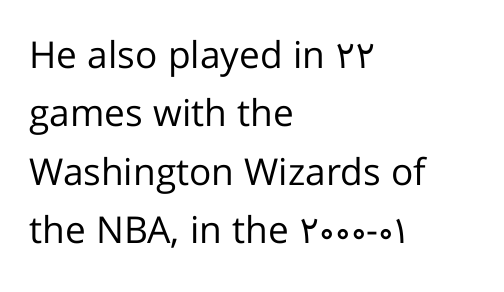
The image shows 37 px regular-weight sans-serif type, upright; set left-aligned, normal line spacing (1.58x), normal letter spacing, not underlined; low stroke contrast and a medium x-height.
